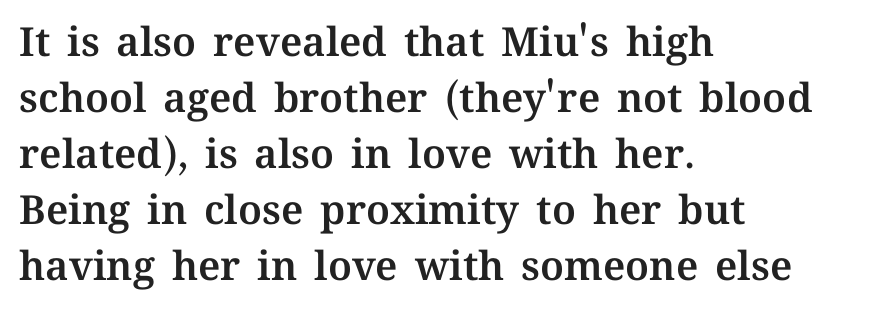
{"italic": "no", "width": "normal", "stroke_contrast": "medium", "x_height": "medium", "monospaced": "no", "underline": "no", "align": "left", "line_spacing": "normal", "line_spacing_ratio": 1.4, "letter_spacing": "normal", "letter_spacing_em": 0.0, "glyph_px": 40}
